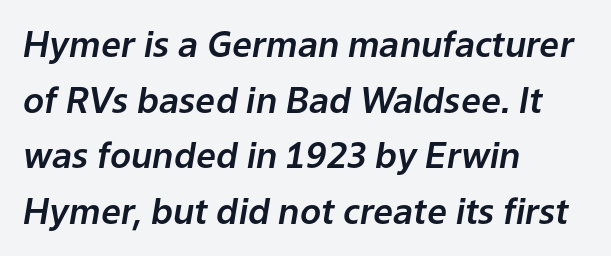
Students, note that the glyphs here touch the page at normal intervals. Descenders are the only things crossing below the line. The typography opts for an oblique posture over an upright one. Vertical spacing — default.
